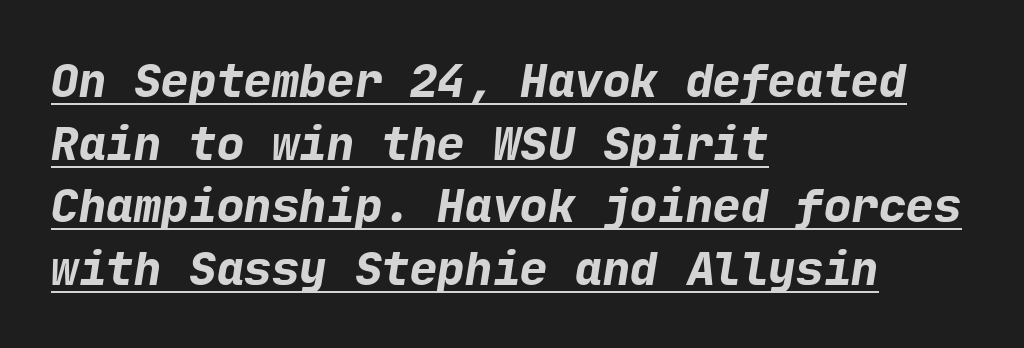
In CSS terms this would be text-align: left. Heavy-handed strokes throughout: this text is bold. If you measured baseline to baseline, you'd find a middling distance. Tracking value appears to be zero — textbook default spacing. A sans-serif font was chosen for this passage.
